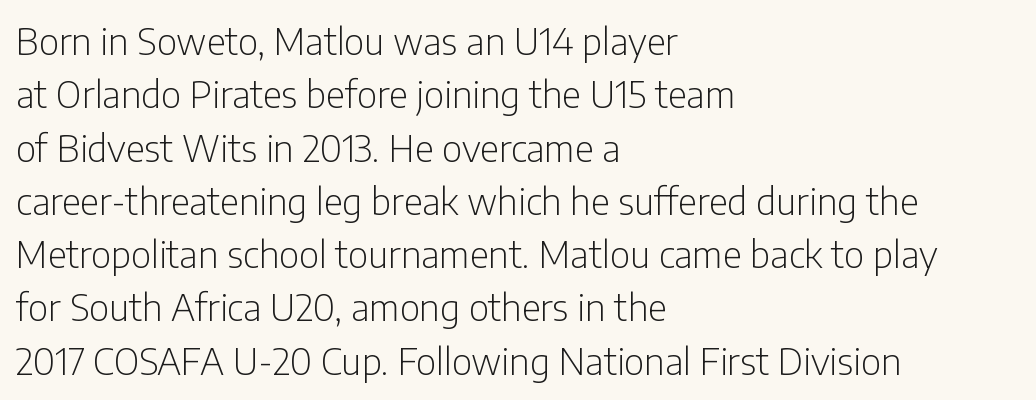
The image shows 37 px light, condensed sans-serif type, upright; set left-aligned, normal line spacing (1.44x), normal letter spacing, not underlined; low stroke contrast and a medium x-height.
